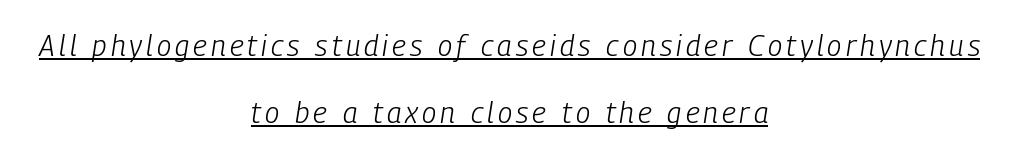
Q: Is the text bold? A: No.
Q: Is the text italic (slanted)? A: Yes, it leans right by about 9 degrees.
Q: Is the text underlined? A: Yes.
Q: How is the paragraph aligned? A: Centered.
Q: Is the spacing between lines tight, normal or loose? A: Loose.
Q: Width (condensed, normal, or wide)? A: Condensed.
Q: Stroke contrast? A: Low.
Q: x-height? A: Medium.
Q: Monospaced? A: No.
